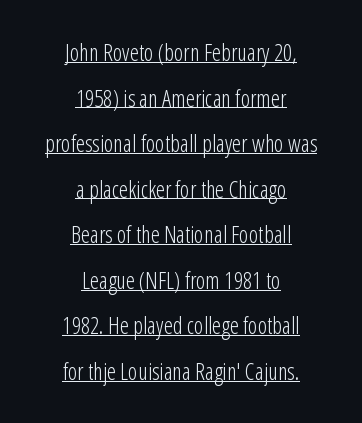
The typesetting does not lean heavy: it is not bold. Is there any slant? The stems are plumb. The rendering positions every line midway between the sides. The vertical gap from one line to the next is large. The passage shown has conventional tracking throughout. Quick note: underline on.
